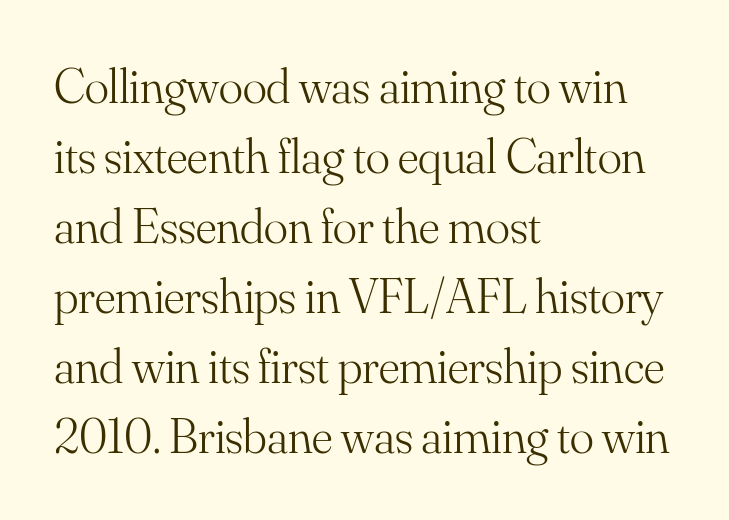
The image shows 50 px light serif type, upright; set left-aligned, normal line spacing (1.4x), normal letter spacing, not underlined; medium stroke contrast and a small x-height.
